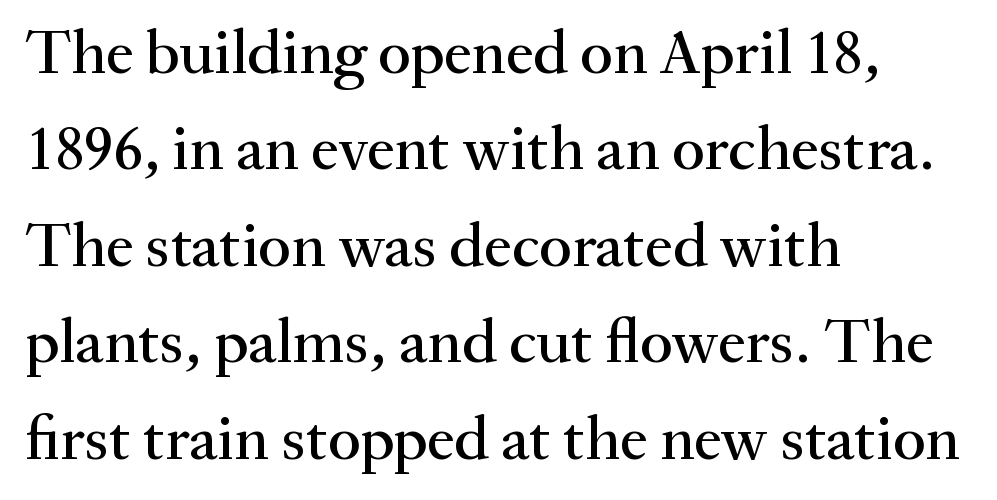
{"serif": "yes", "italic": "no", "width": "normal", "stroke_contrast": "medium", "x_height": "small", "monospaced": "no", "underline": "no", "align": "left", "line_spacing": "normal", "line_spacing_ratio": 1.53, "letter_spacing": "normal", "letter_spacing_em": 0.0, "glyph_px": 63}
